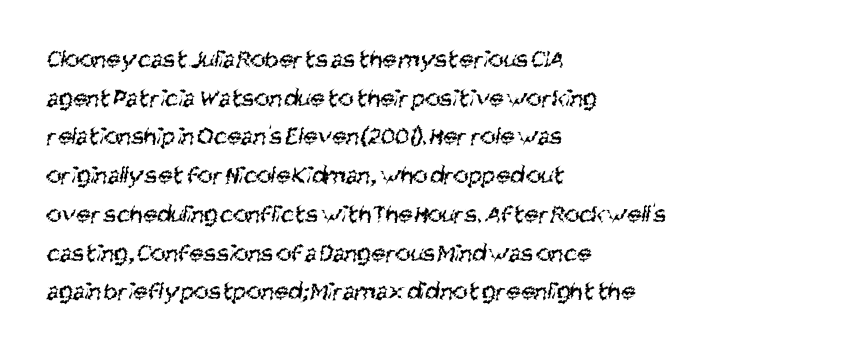
Q: Is the text bold? A: No.
Q: Is the text underlined? A: No.
Q: How is the paragraph aligned? A: Left-aligned.
Q: Is the spacing between letters normal or unusually wide? A: Normal.
Q: Is the spacing between lines tight, normal or loose? A: Normal.
